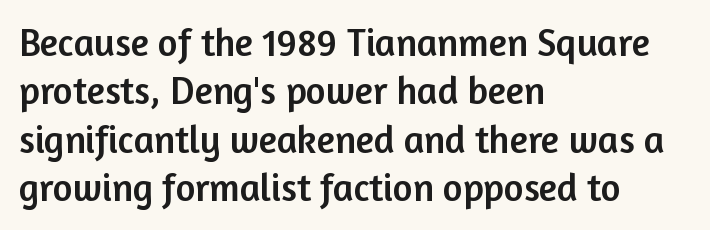
The image shows 38 px sans-serif type, upright; set left-aligned, normal line spacing (1.27x), normal letter spacing, not underlined; low stroke contrast and a medium x-height.
